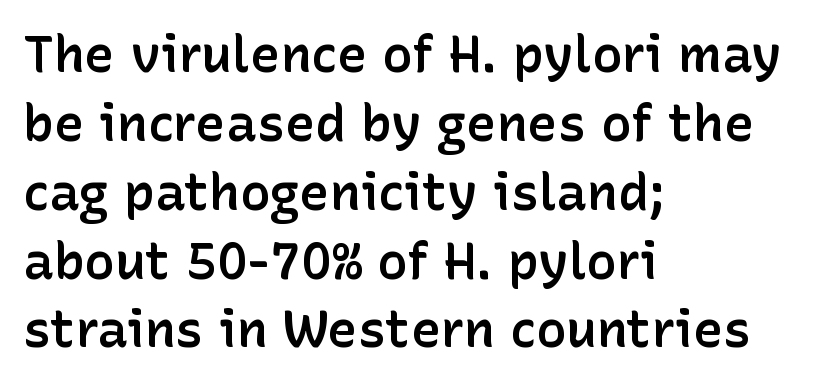
{"serif": "no", "italic": "no", "bold": "semi", "weight": "semibold", "width": "normal", "stroke_contrast": "low", "x_height": "medium", "monospaced": "no", "underline": "no", "align": "left", "line_spacing": "normal", "line_spacing_ratio": 1.35, "letter_spacing": "normal", "letter_spacing_em": 0.0, "glyph_px": 51}
